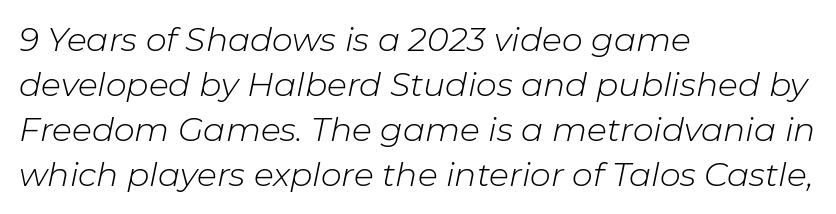
Q: Is the text bold? A: No.
Q: Is the text italic (slanted)? A: Yes, it leans right by about 11 degrees.
Q: Is the text underlined? A: No.
Q: How is the paragraph aligned? A: Left-aligned.
Q: Is the spacing between letters normal or unusually wide? A: Normal.
Q: Is the spacing between lines tight, normal or loose? A: Normal.
Q: Width (condensed, normal, or wide)? A: Normal.
Q: Stroke contrast? A: Low.
Q: x-height? A: Medium.
Q: Monospaced? A: No.
